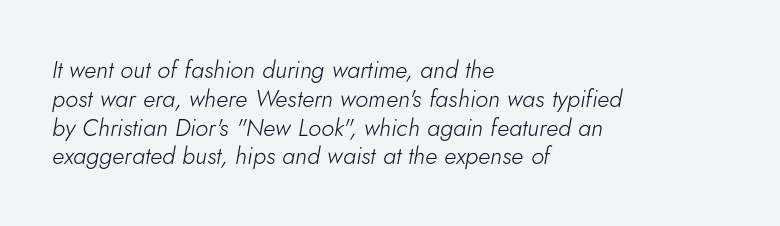
The image shows 24 px text type, italic (leaning right); set left-aligned, line spacing 1.2x, normal letter spacing, not underlined.
